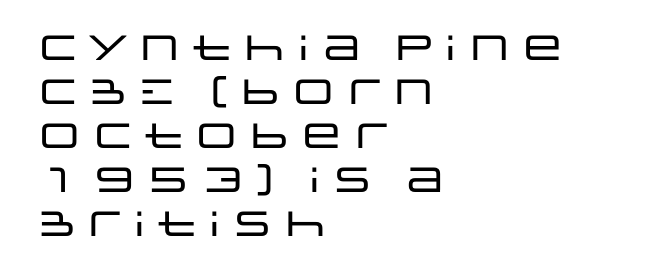
Q: Is the text italic (slanted)? A: No, it is upright.
Q: Is the typeface a serif or a sans-serif typeface? A: Sans-serif.
Q: Is the text underlined? A: No.
Q: How is the paragraph aligned? A: Left-aligned.
Q: Is the spacing between letters normal or unusually wide? A: Normal.
Q: Is the spacing between lines tight, normal or loose? A: Normal.
Q: Width (condensed, normal, or wide)? A: Wide.
Q: Stroke contrast? A: Low.
Q: x-height? A: Large.
Q: Monospaced? A: No.
